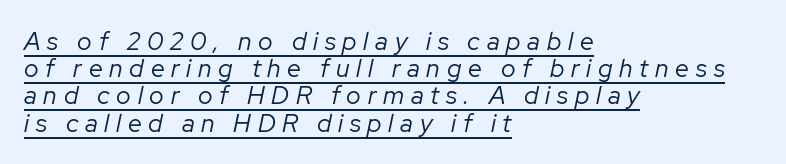
One-word summary of the alignment: left. Slanted lettering throughout. The rendered words wear a rule along their underside. The space between consecutive lines is stingy. This is not heavy type; no bold has been used.
